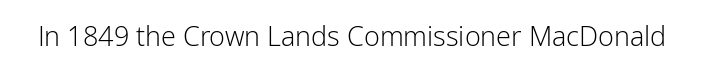
Q: Is the text bold? A: No.
Q: Is the text italic (slanted)? A: No, it is upright.
Q: Is the text underlined? A: No.
Q: Is the spacing between letters normal or unusually wide? A: Normal.
